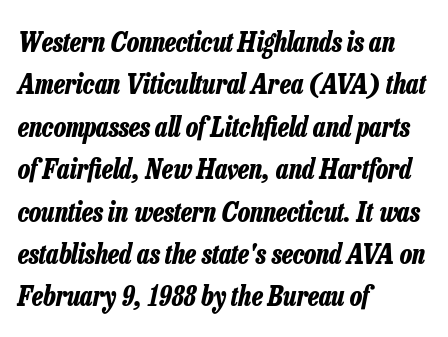
{"italic": "yes", "lean": "right", "slant_degrees": 13, "bold": "yes", "underline": "no", "align": "left", "line_spacing": "normal", "line_spacing_ratio": 1.57, "letter_spacing": "normal", "letter_spacing_em": 0.0, "glyph_px": 27}
